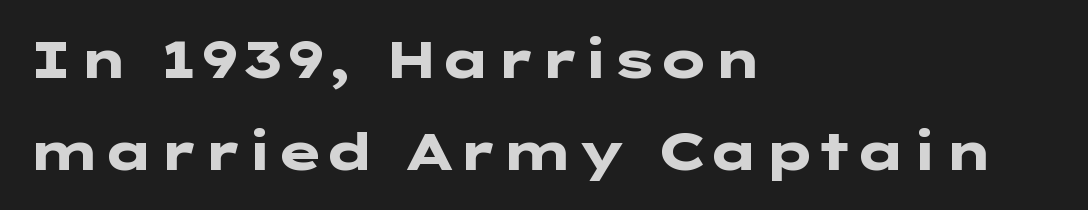
Look at the bottom of the vertical strokes: they stop flat, with no serifs. The paragraph shown leans on its left margin. Every character sits straight up, as roman type does. Short note: letters normally spaced. What weight is shown? A full bold with thick strokes. Check under the words: just untouched page.
